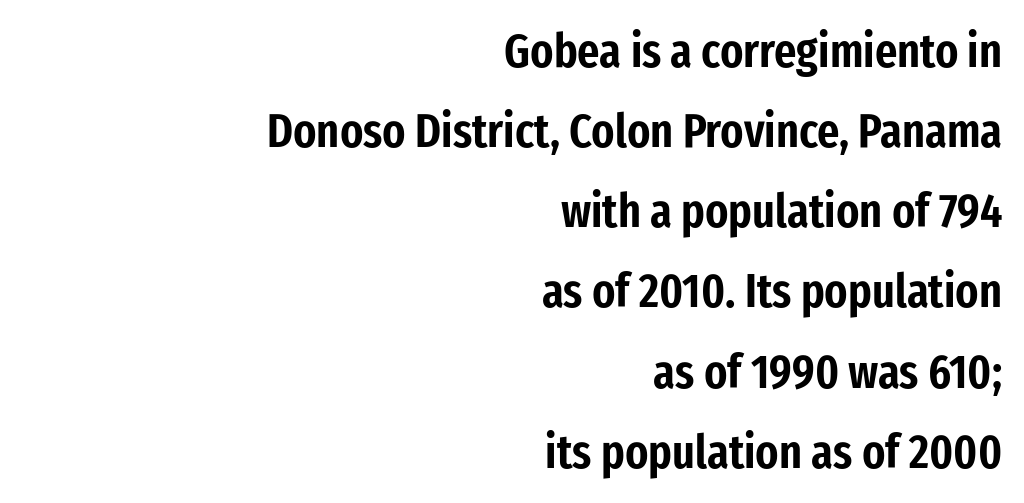
{"serif": "no", "italic": "no", "width": "condensed", "stroke_contrast": "low", "x_height": "medium", "monospaced": "no", "underline": "no", "align": "right", "line_spacing": "normal", "line_spacing_ratio": 1.67, "letter_spacing": "normal", "letter_spacing_em": 0.0, "glyph_px": 48}
